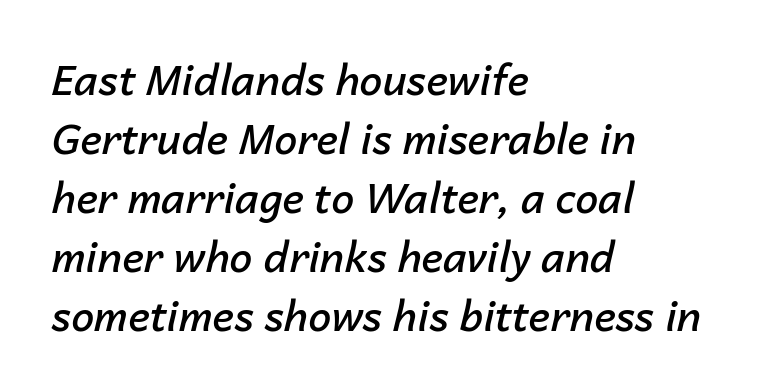
{"italic": "yes", "lean": "right", "slant_degrees": 14, "bold": "semi", "weight": "semibold", "width": "normal", "stroke_contrast": "low", "x_height": "medium", "monospaced": "no", "underline": "no", "align": "left", "line_spacing": "normal", "line_spacing_ratio": 1.44, "letter_spacing": "normal", "letter_spacing_em": 0.0, "glyph_px": 41}
